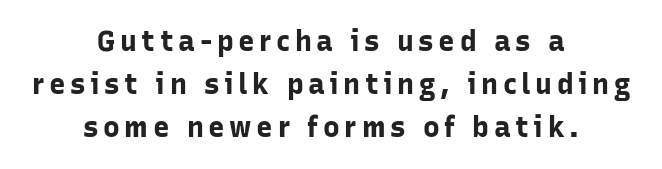
The image shows 28 px bold sans-serif type, upright; set centered, normal line spacing (1.54x), not underlined; low stroke contrast and a medium x-height.
